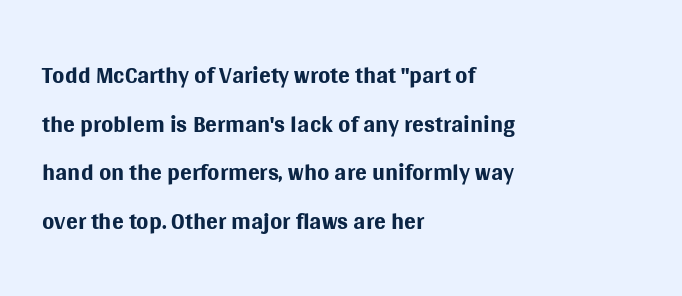
These lines keep a tight, regular rhythm from letter to letter. The compositor pushed each line to the left boundary. Note the varied advance widths — an 'i' is clearly narrower than an 'm'. The typeface chosen for these lines omits serifs.
